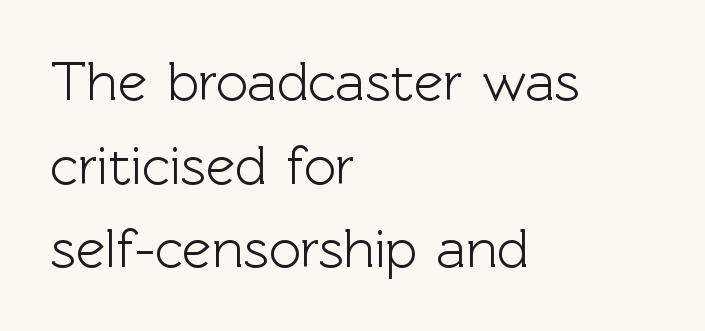
The image shows 55 px sans-serif type, upright; set left-aligned, normal line spacing (1.52x), normal letter spacing, not underlined; a medium x-height.
